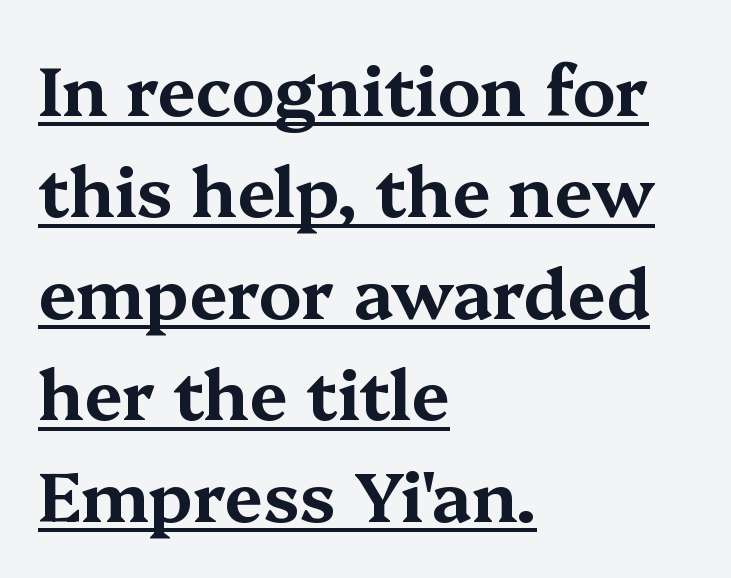
The image shows 69 px wide serif type, upright; set left-aligned, normal line spacing (1.47x), normal letter spacing, underlined; medium stroke contrast and a medium x-height.
